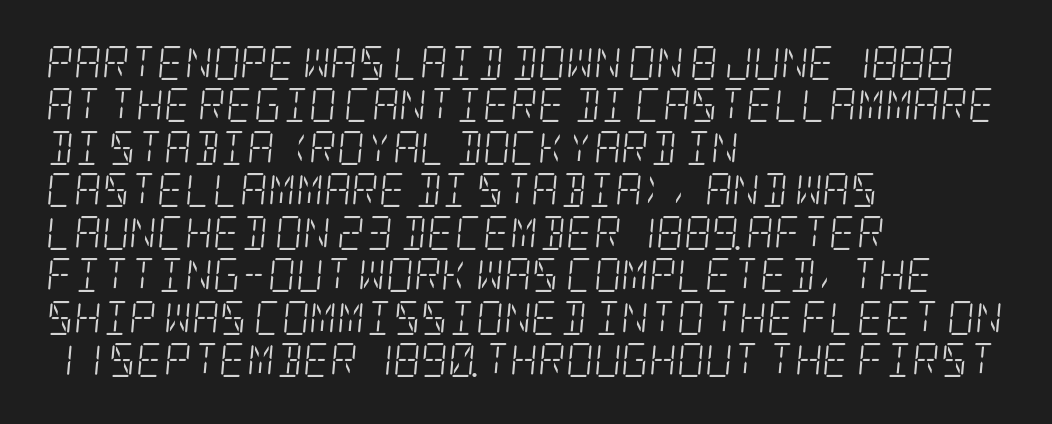
Underlining? Definitely not there. This is serif lettering, the kind often seen in printed books. The rendering uses a moderate line-height, typical for paragraphs. All the whitespace from short lines collects on the right. Letter spacing: default. Vertical stems look standard width or narrower in stroke.
